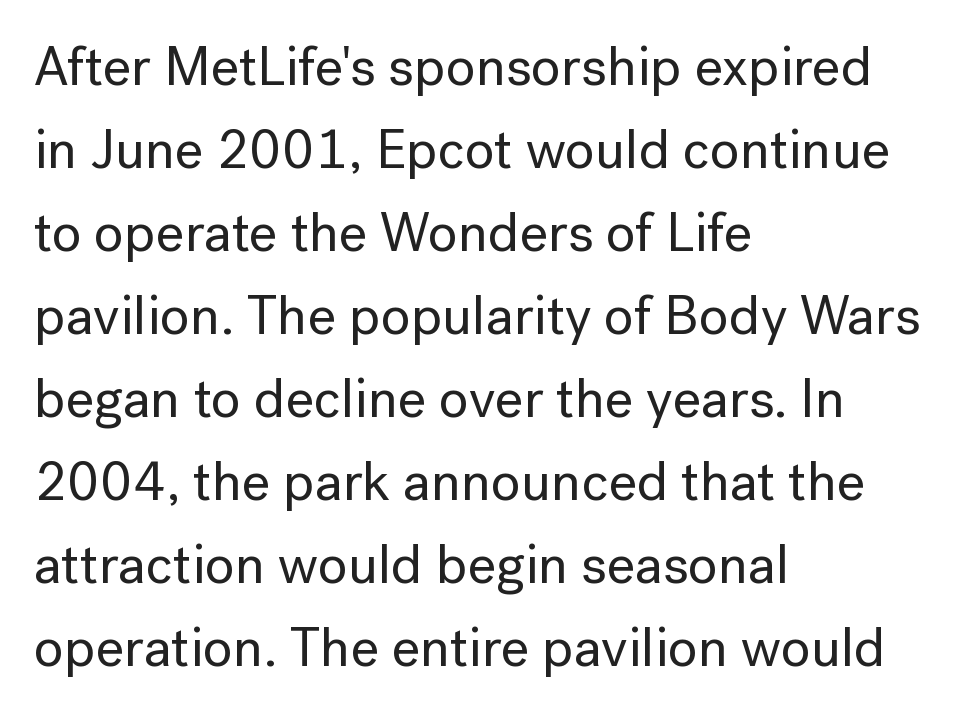
Check under the words: just untouched page. These lines are rendered in a variable-pitch font. Horizontally, the lines are justified to the leading edge only. This rendering leaves character spacing at its baseline value. Classification — sans serif.
